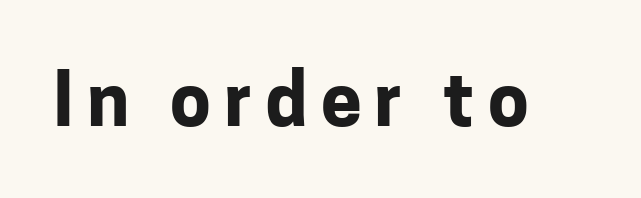
{"serif": "no", "italic": "no", "bold": "yes", "weight": "bold", "width": "normal", "stroke_contrast": "low", "x_height": "medium", "monospaced": "no", "underline": "no", "glyph_px": 73}
